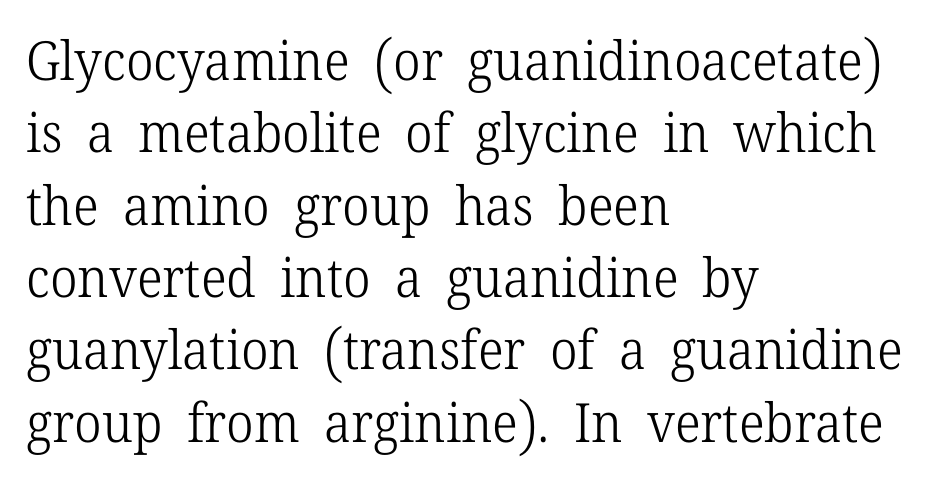
The image shows 54 px light serif type, upright; set left-aligned, normal line spacing (1.34x), normal letter spacing, not underlined; low stroke contrast and a medium x-height.
